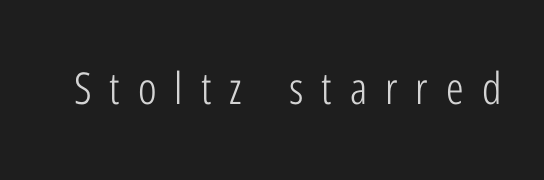
Q: Is the text bold? A: No.
Q: Is the text italic (slanted)? A: No, it is upright.
Q: Is the typeface a serif or a sans-serif typeface? A: Sans-serif.
Q: Is the text underlined? A: No.
Q: Is the spacing between letters normal or unusually wide? A: Unusually wide.
Q: Width (condensed, normal, or wide)? A: Condensed.
Q: Stroke contrast? A: Low.
Q: x-height? A: Medium.
Q: Monospaced? A: No.
